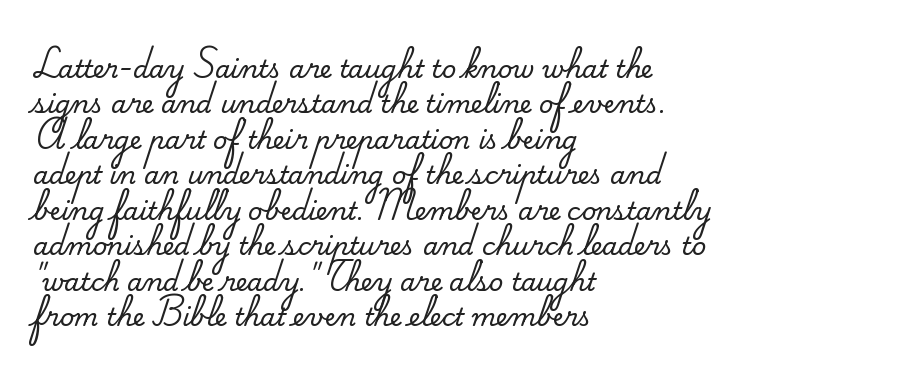
{"underline": "no", "align": "left", "line_spacing": "normal", "line_spacing_ratio": 1.42, "letter_spacing": "normal", "letter_spacing_em": 0.0, "glyph_px": 25}
